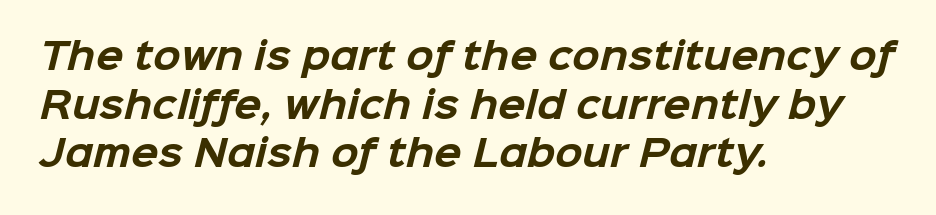
The image shows 36 px bold sans-serif type; set left-aligned, normal line spacing (1.35x), normal letter spacing, not underlined; low stroke contrast and a medium x-height.
